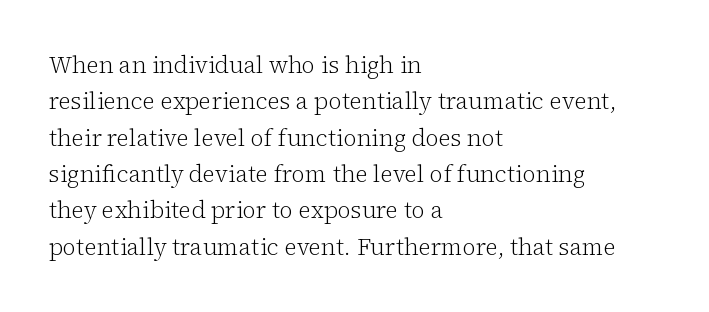
The image shows 23 px text type, upright; set left-aligned, normal line spacing (1.58x), normal letter spacing, not underlined.
